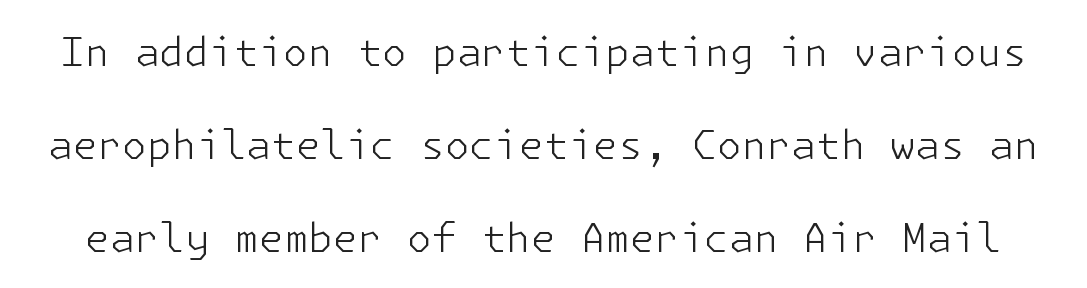
Do the letters lean? They stand straight. Nothing sits at the stroke ends, so this counts as sans-serif. Regarding leading, the lines here are spaced well apart. No extra tracking has been applied to these lines. Underlining? Definitely not there. No extra ink here — the face is not bold.
